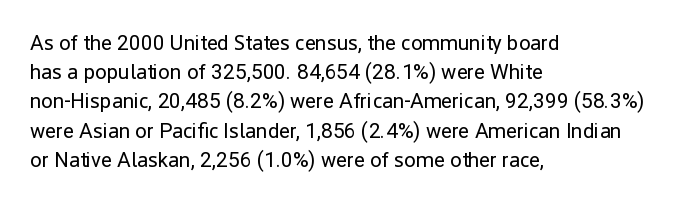
Q: Is the text bold? A: No.
Q: Is the text italic (slanted)? A: No, it is upright.
Q: Is the text underlined? A: No.
Q: How is the paragraph aligned? A: Left-aligned.
Q: Is the spacing between letters normal or unusually wide? A: Normal.
Q: Is the spacing between lines tight, normal or loose? A: Normal.
